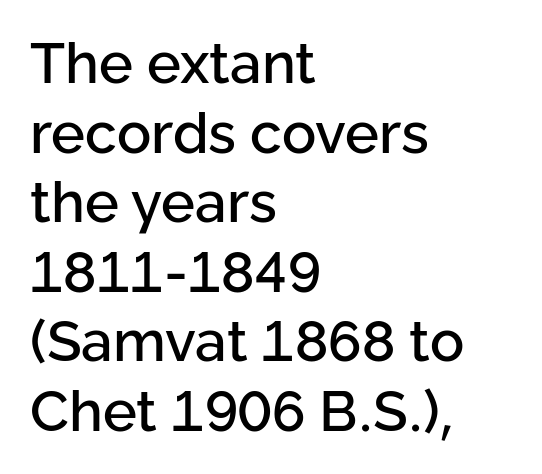
{"serif": "no", "italic": "no", "width": "normal", "stroke_contrast": "low", "x_height": "medium", "monospaced": "no", "underline": "no", "align": "left", "line_spacing_ratio": 1.22, "letter_spacing": "normal", "letter_spacing_em": 0.0, "glyph_px": 57}
